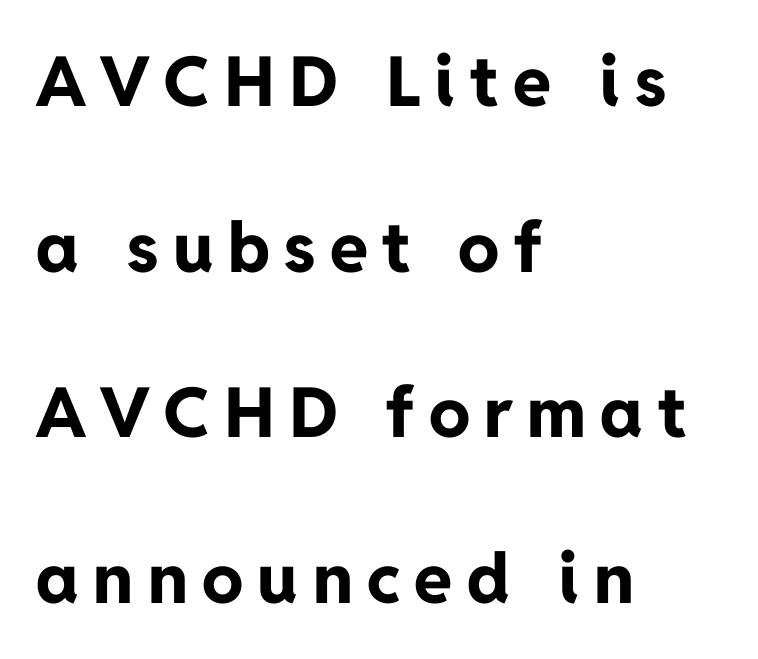
Q: Is the text bold? A: Yes.
Q: Is the text italic (slanted)? A: No, it is upright.
Q: Is the typeface a serif or a sans-serif typeface? A: Sans-serif.
Q: Is the text underlined? A: No.
Q: How is the paragraph aligned? A: Left-aligned.
Q: Is the spacing between letters normal or unusually wide? A: Unusually wide.
Q: Is the spacing between lines tight, normal or loose? A: Loose.
Q: Width (condensed, normal, or wide)? A: Normal.
Q: Stroke contrast? A: Low.
Q: x-height? A: Medium.
Q: Monospaced? A: No.
